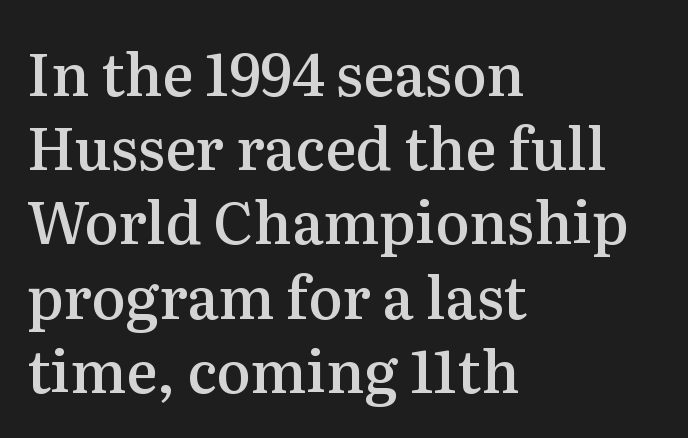
The leading is moderate, giving the passage an even texture. No word sits above an underline. A classic flush-left, rag-right setting is used for this passage. Does extra space separate the letters? No, they use regular spacing. The characters display serif detailing at their extremities.
